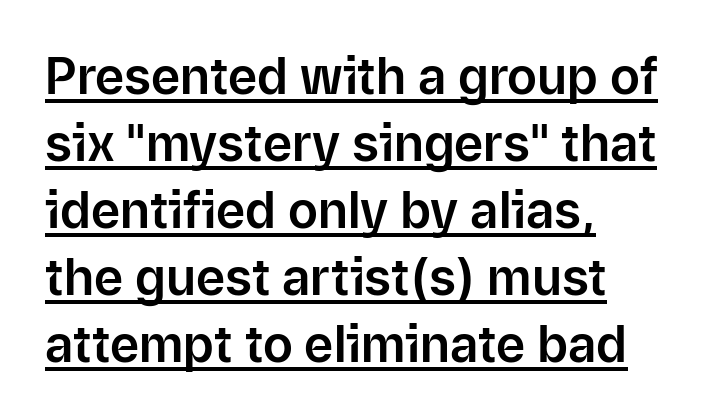
Nothing unusual about the tracking: characters are spaced as the font intends. The rendering shows plain stroke endings on the letterforms — a sans-serif design. The rendering uses the underline text-decoration. Italic? Not at all — the glyphs are vertical. Here the designer chose a conventional face with non-uniform glyph widths. A student would call this left alignment; a typographer would say flush left, rag right.
